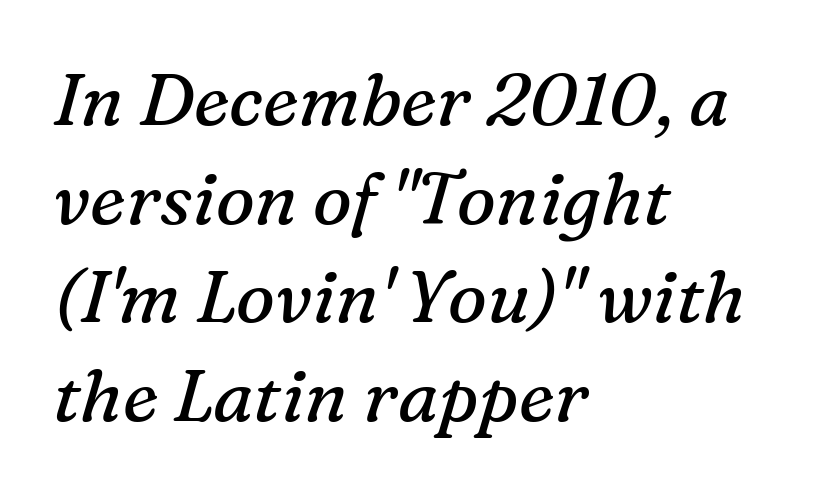
Q: Is the text bold? A: No.
Q: Is the text italic (slanted)? A: Yes, it leans right by about 16 degrees.
Q: Is the typeface a serif or a sans-serif typeface? A: Serif.
Q: Is the text underlined? A: No.
Q: How is the paragraph aligned? A: Left-aligned.
Q: Is the spacing between letters normal or unusually wide? A: Normal.
Q: Is the spacing between lines tight, normal or loose? A: Normal.
Q: Width (condensed, normal, or wide)? A: Normal.
Q: Stroke contrast? A: Medium.
Q: x-height? A: Medium.
Q: Monospaced? A: No.
